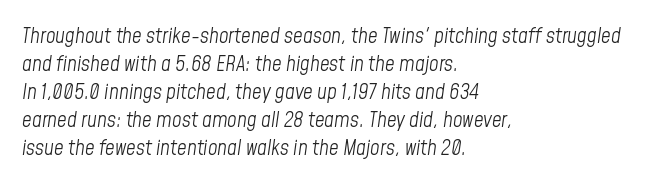
Q: Is the text bold? A: No.
Q: Is the text italic (slanted)? A: Yes, it leans right by about 8 degrees.
Q: Is the text underlined? A: No.
Q: How is the paragraph aligned? A: Left-aligned.
Q: Is the spacing between letters normal or unusually wide? A: Normal.
Q: Is the spacing between lines tight, normal or loose? A: Normal.
